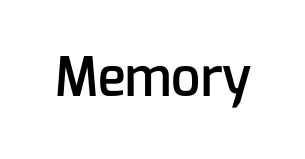
Q: Is the text bold? A: Semi-bold.
Q: Is the text italic (slanted)? A: No, it is upright.
Q: Is the typeface a serif or a sans-serif typeface? A: Sans-serif.
Q: Is the text underlined? A: No.
Q: Is the spacing between letters normal or unusually wide? A: Normal.
Q: Width (condensed, normal, or wide)? A: Normal.
Q: Stroke contrast? A: Low.
Q: x-height? A: Medium.
Q: Monospaced? A: No.
